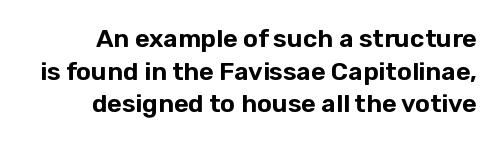
The image shows 25 px text type, upright; set right-aligned, normal line spacing (1.31x), normal letter spacing, not underlined.
